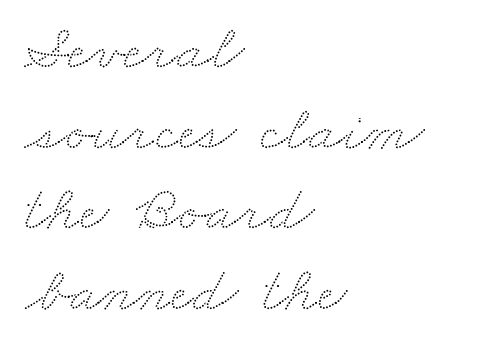
Q: Is the text underlined? A: No.
Q: How is the paragraph aligned? A: Left-aligned.
Q: Is the spacing between letters normal or unusually wide? A: Normal.
Q: Is the spacing between lines tight, normal or loose? A: Normal.
Q: Width (condensed, normal, or wide)? A: Wide.
Q: Stroke contrast? A: Low.
Q: x-height? A: Small.
Q: Monospaced? A: No.
